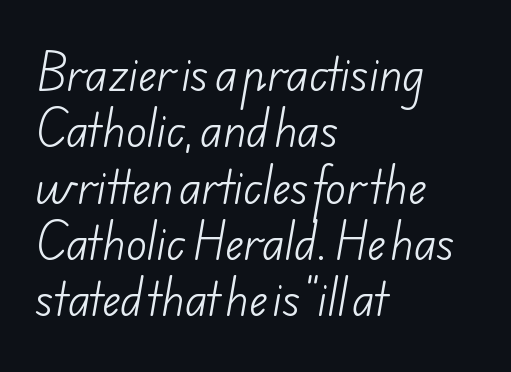
Glance below the letters and you will spot only blank space. The line texture is even and compact thanks to regular tracking. Where is the straight margin? On the left. Character widths vary here, with narrow letters taking less room than wide ones.
